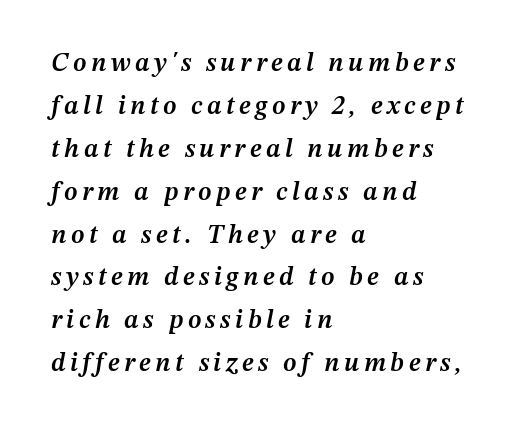
The image shows 26 px text type, italic (leaning right); set left-aligned, normal line spacing (1.65x), not underlined.
